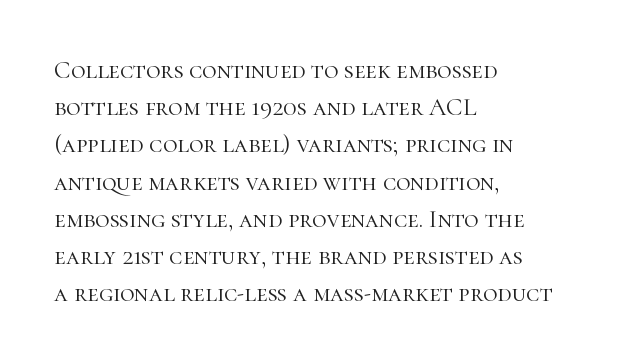
{"italic": "no", "bold": "no", "underline": "no", "align": "left", "line_spacing": "normal", "line_spacing_ratio": 1.49, "letter_spacing": "normal", "letter_spacing_em": 0.0, "glyph_px": 25}
